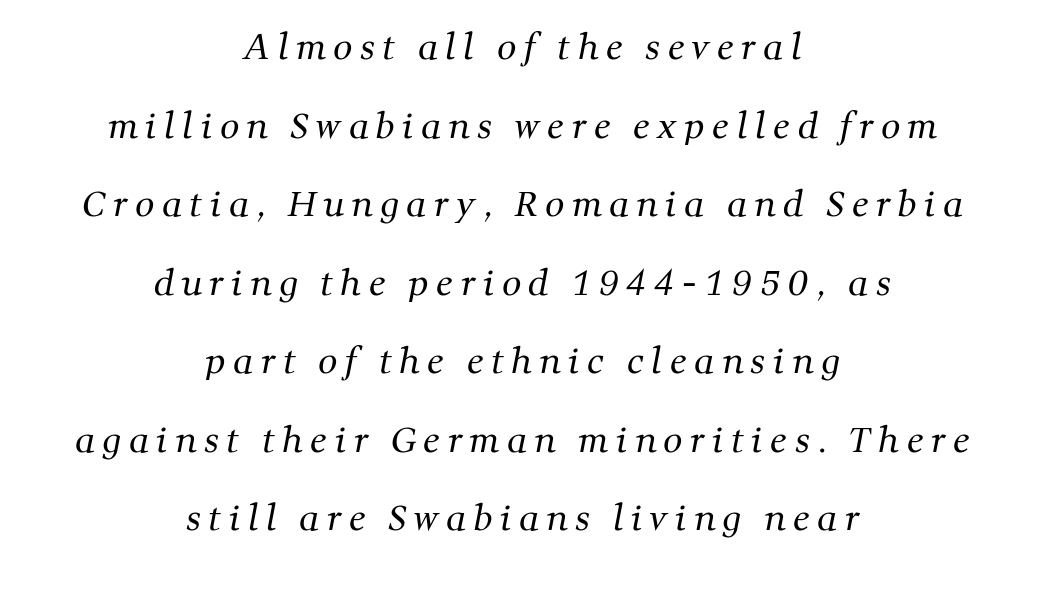
Q: Is the text bold? A: No.
Q: Is the typeface a serif or a sans-serif typeface? A: Serif.
Q: Is the text underlined? A: No.
Q: How is the paragraph aligned? A: Centered.
Q: Is the spacing between letters normal or unusually wide? A: Unusually wide.
Q: Is the spacing between lines tight, normal or loose? A: Loose.
Q: Width (condensed, normal, or wide)? A: Normal.
Q: Stroke contrast? A: Medium.
Q: x-height? A: Medium.
Q: Monospaced? A: No.
